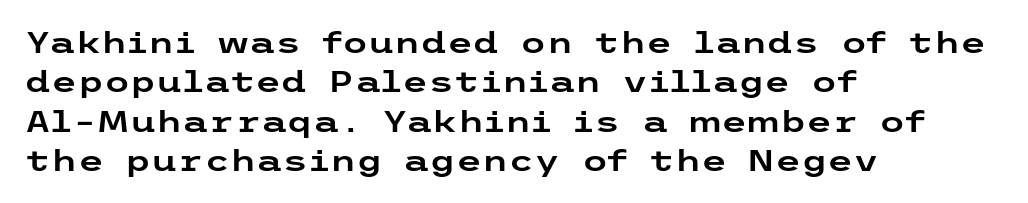
{"serif": "no", "italic": "no", "width": "wide", "stroke_contrast": "low", "x_height": "medium", "underline": "no", "align": "left", "line_spacing": "normal", "line_spacing_ratio": 1.31, "letter_spacing": "normal", "letter_spacing_em": 0.0, "glyph_px": 30}
